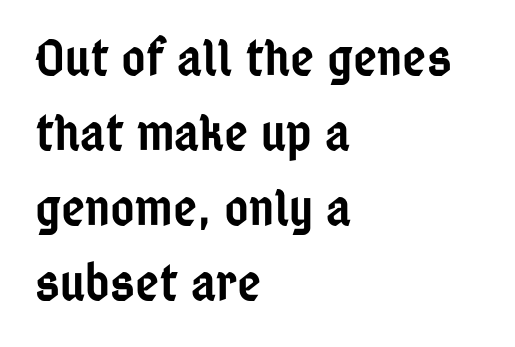
Notice the strokes are somewhat thickened but not fully heavy: this is a semibold. Line starts are locked; line ends wander. Note: no serifs on the glyphs. Proportional: the letters do not fall into vertical columns. Letter spacing: default. Quick note: interline space is typical.
